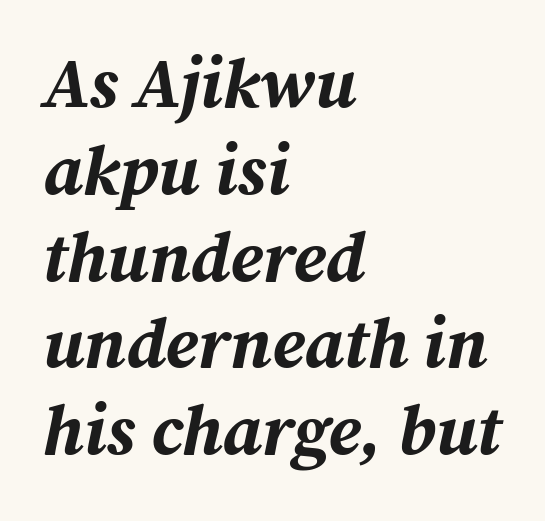
All the whitespace from short lines collects on the right. The sample has been set heavy, in full bold. Think of a printed novel: that variable character pitch is what you see here. The string is rendered with underlining switched off. In terms of letterspacing, this is plain default setting.
